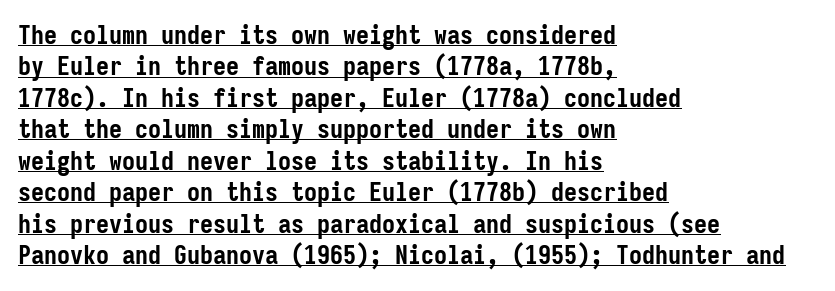
Q: Is the text bold? A: Yes.
Q: Is the text italic (slanted)? A: No, it is upright.
Q: Is the text underlined? A: Yes.
Q: How is the paragraph aligned? A: Left-aligned.
Q: Is the spacing between letters normal or unusually wide? A: Normal.
